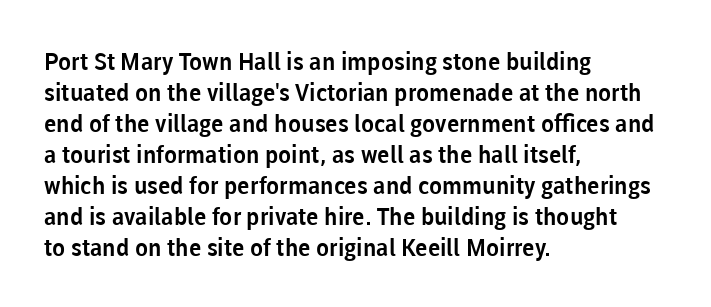
{"italic": "no", "underline": "no", "align": "left", "line_spacing": "normal", "line_spacing_ratio": 1.29, "letter_spacing": "normal", "letter_spacing_em": 0.0, "glyph_px": 24}
